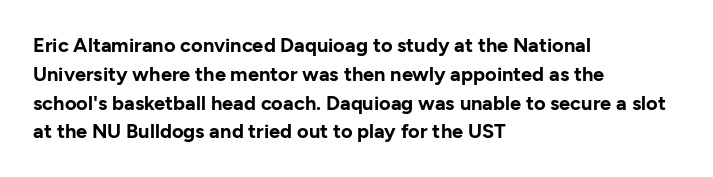
The image shows 20 px bold type, upright; set left-aligned, normal line spacing (1.44x), normal letter spacing, not underlined.
